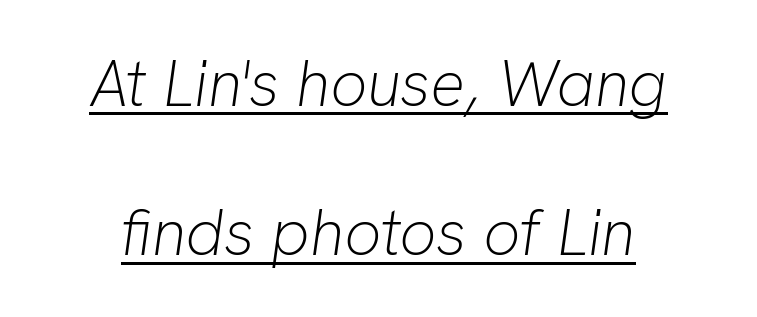
{"italic": "yes", "lean": "right", "slant_degrees": 8, "bold": "no", "weight": "light", "width": "normal", "stroke_contrast": "low", "x_height": "medium", "monospaced": "no", "underline": "yes", "line_spacing": "loose", "line_spacing_ratio": 2.3, "letter_spacing": "normal", "letter_spacing_em": 0.0, "glyph_px": 65}
